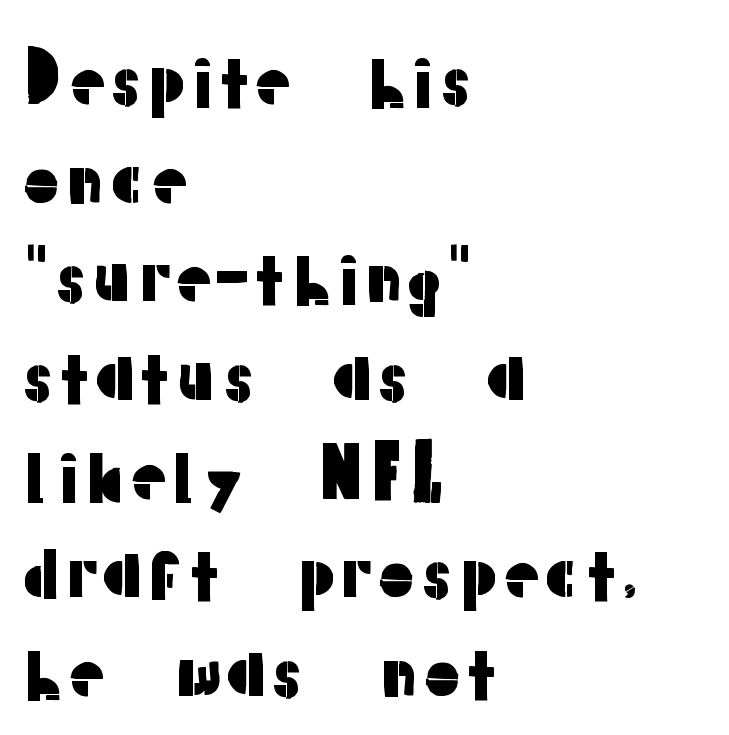
The ragged edge is on the right, which tells us the setting is flush left. Regular leading. Has an underline been added? It has not. There is no visible air inserted between adjacent glyphs. In terms of letterform style, serifs are entirely absent. The face used here is proportionally spaced, like ordinary book or web type.
